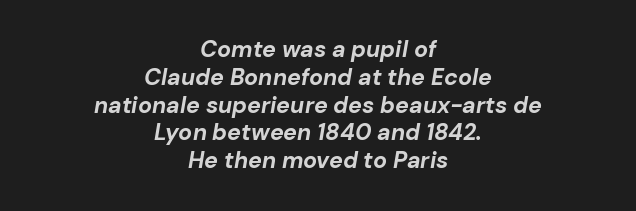
Q: Is the text bold? A: Yes.
Q: Is the text italic (slanted)? A: Yes, it leans right by about 10 degrees.
Q: Is the text underlined? A: No.
Q: How is the paragraph aligned? A: Centered.
Q: Is the spacing between letters normal or unusually wide? A: Normal.
